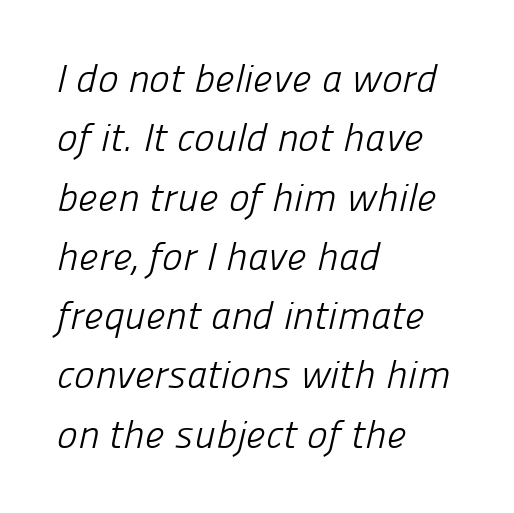
Character widths vary here, with narrow letters taking less room than wide ones. This block has exactly the height ordinary leading produces. The passage shown is not bold in any degree. This rendering leaves character spacing at its baseline value. Quick note: underline off. Horizontal alignment here is leftward, the default for most running prose.
